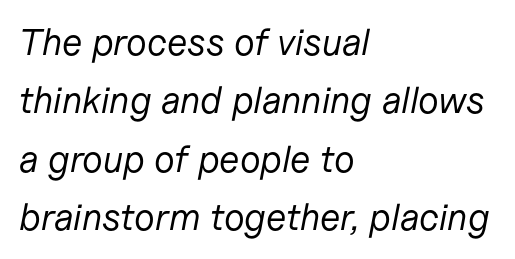
Q: Is the text bold? A: No.
Q: Is the text italic (slanted)? A: Yes, it leans right by about 11 degrees.
Q: Is the text underlined? A: No.
Q: How is the paragraph aligned? A: Left-aligned.
Q: Is the spacing between letters normal or unusually wide? A: Normal.
Q: Is the spacing between lines tight, normal or loose? A: Normal.
Q: Width (condensed, normal, or wide)? A: Normal.
Q: Stroke contrast? A: Low.
Q: x-height? A: Medium.
Q: Monospaced? A: No.
